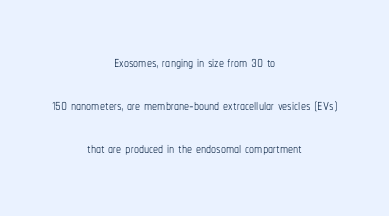
Q: Is the text bold? A: No.
Q: Is the text italic (slanted)? A: No, it is upright.
Q: Is the text underlined? A: No.
Q: How is the paragraph aligned? A: Centered.
Q: Is the spacing between letters normal or unusually wide? A: Normal.
Q: Is the spacing between lines tight, normal or loose? A: Loose.
